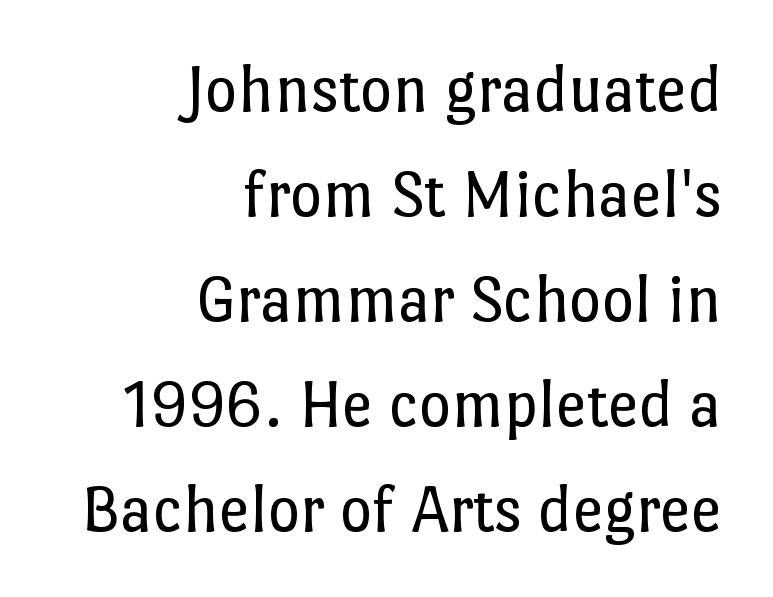
The rows are spaced the way most documents space them. Bare-footed words on every line. The axis of the letterforms is exactly vertical. The passage shown has conventional tracking throughout.
